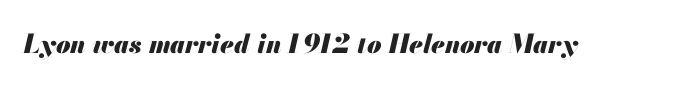
The image shows 26 px bold type, italic (leaning right); set normal letter spacing, not underlined.
